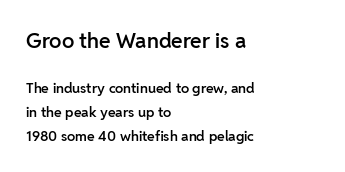
Leading matches the norm, producing a regular column. Alignment: flush left. Type without underlining. Moderately thickened strokes mark this as semibold type. How are the letters spaced? Ordinarily, with no added tracking.
